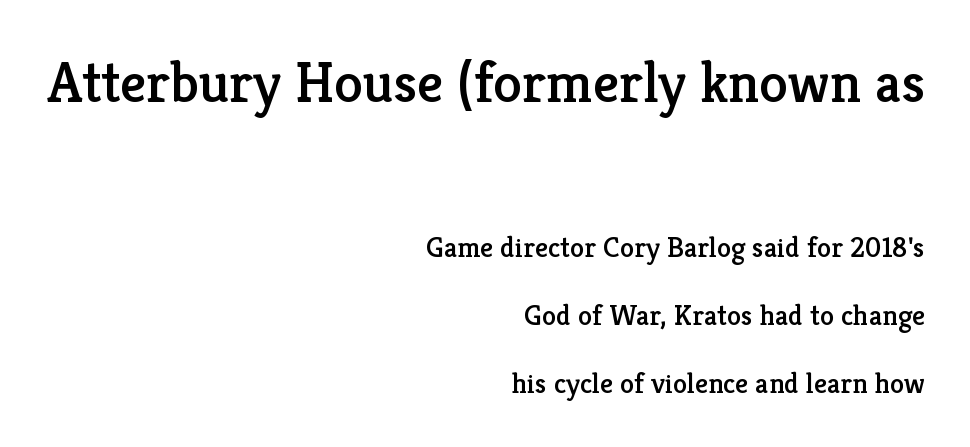
{"serif": "yes", "italic": "no", "width": "normal", "stroke_contrast": "low", "x_height": "medium", "monospaced": "no", "underline": "no", "align": "right", "line_spacing": "loose", "line_spacing_ratio": 2.35, "letter_spacing": "normal", "letter_spacing_em": 0.0, "larger_block": "first", "size_ratio": 2.0, "glyph_px": 58}
